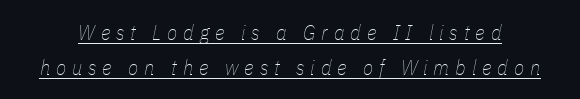
{"italic": "yes", "lean": "right", "slant_degrees": 11, "bold": "no", "underline": "yes", "line_spacing": "normal", "line_spacing_ratio": 1.66, "letter_spacing": "wide", "letter_spacing_em": 0.28, "glyph_px": 21}
